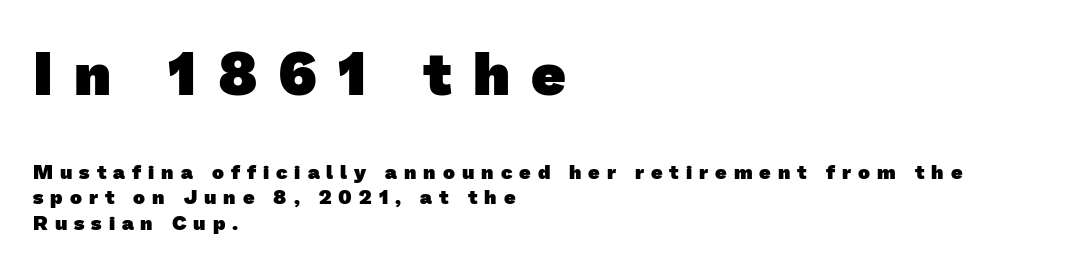
{"serif": "no", "bold": "yes", "weight": "heavy", "width": "normal", "stroke_contrast": "low", "x_height": "medium", "monospaced": "no", "underline": "no", "align": "left", "line_spacing": "normal", "line_spacing_ratio": 1.28, "letter_spacing": "wide", "letter_spacing_em": 0.35, "larger_block": "first", "size_ratio": 3.0, "glyph_px": 60}
